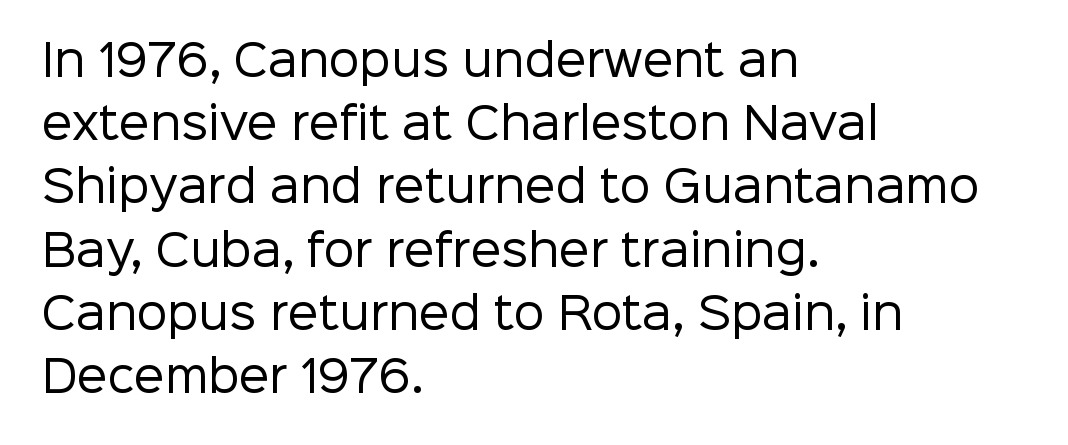
Q: Is the text bold? A: No.
Q: Is the text italic (slanted)? A: No, it is upright.
Q: Is the typeface a serif or a sans-serif typeface? A: Sans-serif.
Q: Is the text underlined? A: No.
Q: How is the paragraph aligned? A: Left-aligned.
Q: Is the spacing between letters normal or unusually wide? A: Normal.
Q: Is the spacing between lines tight, normal or loose? A: Normal.
Q: Width (condensed, normal, or wide)? A: Normal.
Q: Stroke contrast? A: Low.
Q: x-height? A: Medium.
Q: Monospaced? A: No.
